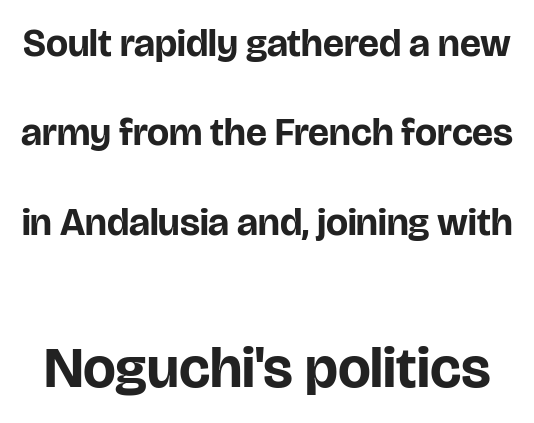
Descenders hang freely into open space. Summary of weight: heavy, a full bold. The typeface chosen for these lines omits serifs. Each letter keeps its own natural width here, so spacing adapts to shape. This is the regular roman posture of the typeface. Loosely led — the rows are spread out.
